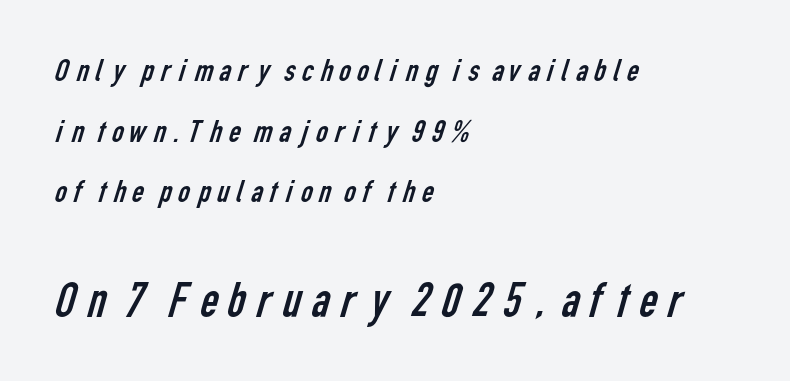
The image shows 50 px regular-weight, condensed sans-serif type; set left-aligned, line spacing 1.84x, not underlined; the second (bottom) block is 1.52x larger; low stroke contrast and a medium x-height.
